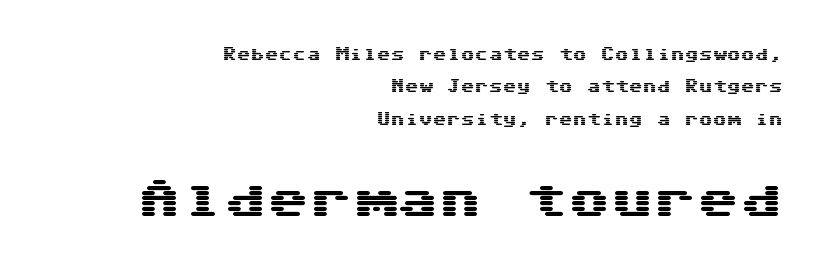
{"serif": "no", "italic": "no", "width": "wide", "stroke_contrast": "medium", "x_height": "medium", "underline": "no", "align": "right", "line_spacing": "loose", "line_spacing_ratio": 2.32, "letter_spacing": "normal", "letter_spacing_em": 0.0, "larger_block": "second", "size_ratio": 3.07, "glyph_px": 43}
